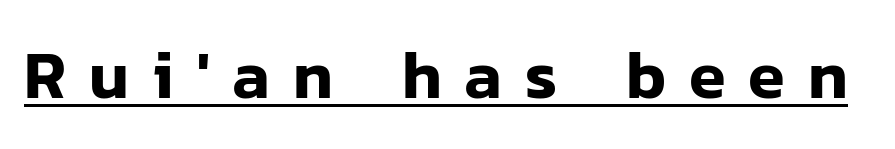
What kind of face is this? One without serifs — a sans. Display-style spreading of the glyphs; the letterfit is very open. Each line of the rendering has a horizontal stroke beneath the glyphs. Do the letters lean? They stand straight. Character widths vary here, with narrow letters taking less room than wide ones.
